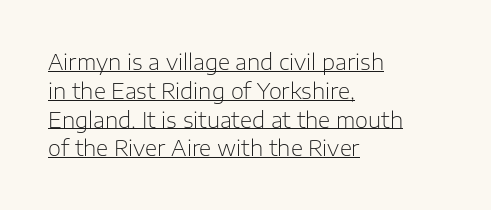
Q: Is the text bold? A: No.
Q: Is the text italic (slanted)? A: No, it is upright.
Q: Is the text underlined? A: Yes.
Q: How is the paragraph aligned? A: Left-aligned.
Q: Is the spacing between letters normal or unusually wide? A: Normal.
Q: Is the spacing between lines tight, normal or loose? A: Normal.
